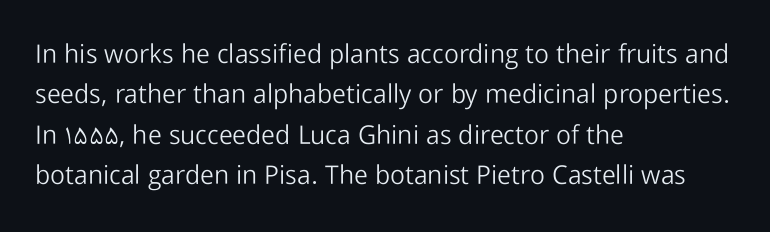
Q: Is the text bold? A: No.
Q: Is the text italic (slanted)? A: No, it is upright.
Q: Is the text underlined? A: No.
Q: How is the paragraph aligned? A: Left-aligned.
Q: Is the spacing between letters normal or unusually wide? A: Normal.
Q: Is the spacing between lines tight, normal or loose? A: Normal.
